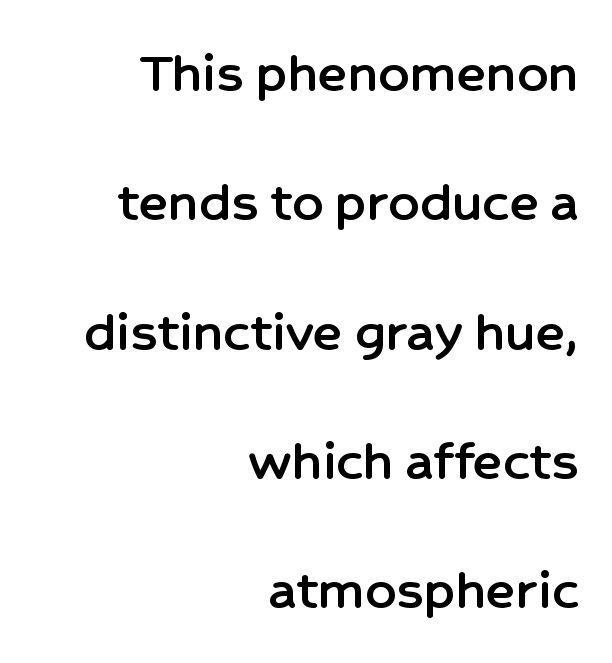
Q: Is the text italic (slanted)? A: No, it is upright.
Q: Is the typeface a serif or a sans-serif typeface? A: Sans-serif.
Q: Is the text underlined? A: No.
Q: How is the paragraph aligned? A: Right-aligned.
Q: Is the spacing between letters normal or unusually wide? A: Normal.
Q: Is the spacing between lines tight, normal or loose? A: Loose.
Q: Width (condensed, normal, or wide)? A: Normal.
Q: Stroke contrast? A: Low.
Q: x-height? A: Medium.
Q: Monospaced? A: No.
